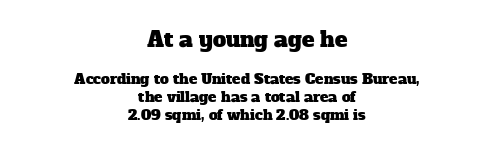
Q: Is the text underlined? A: No.
Q: How is the paragraph aligned? A: Centered.
Q: Is the spacing between letters normal or unusually wide? A: Normal.
Q: Is the spacing between lines tight, normal or loose? A: Normal.
Q: Which block of text is set in a larger size, the first (top) or the second (bottom)? A: The first (top) one.
